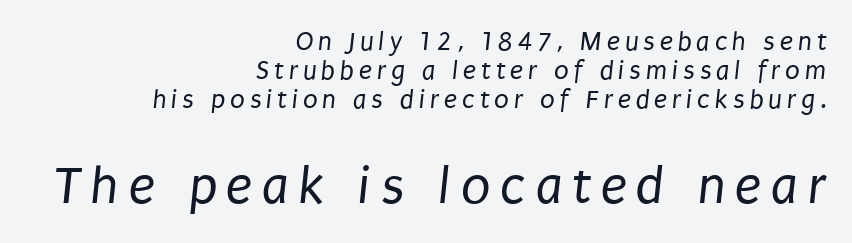
The glyphs are unaccompanied by any horizontal stroke below them. Varying glyph widths throughout — classic text-font behaviour. Cramped leading. Top chunk: small. Bottom chunk: large.
